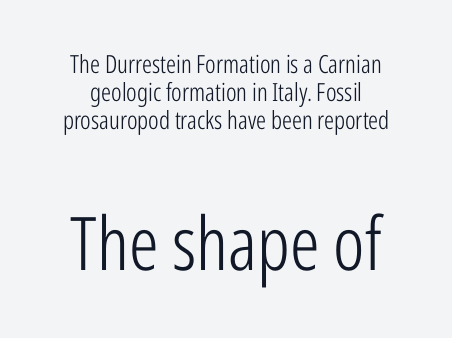
{"serif": "no", "italic": "no", "bold": "no", "weight": "light", "width": "condensed", "stroke_contrast": "low", "x_height": "medium", "monospaced": "no", "underline": "no", "line_spacing": "tight", "line_spacing_ratio": 1.13, "letter_spacing": "normal", "letter_spacing_em": 0.0, "larger_block": "second", "size_ratio": 2.96, "glyph_px": 74}
